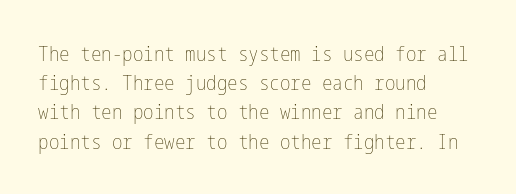
Q: Is the text bold? A: No.
Q: Is the text italic (slanted)? A: No, it is upright.
Q: Is the text underlined? A: No.
Q: How is the paragraph aligned? A: Left-aligned.
Q: Is the spacing between letters normal or unusually wide? A: Normal.
Q: Is the spacing between lines tight, normal or loose? A: Normal.
